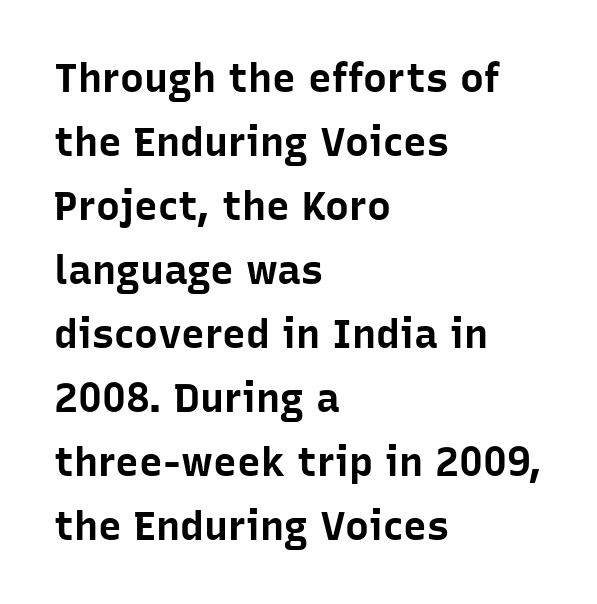
{"serif": "no", "italic": "no", "bold": "yes", "weight": "bold", "width": "normal", "stroke_contrast": "low", "x_height": "medium", "monospaced": "no", "underline": "no", "align": "left", "line_spacing": "normal", "line_spacing_ratio": 1.6, "letter_spacing": "normal", "letter_spacing_em": 0.0, "glyph_px": 40}
